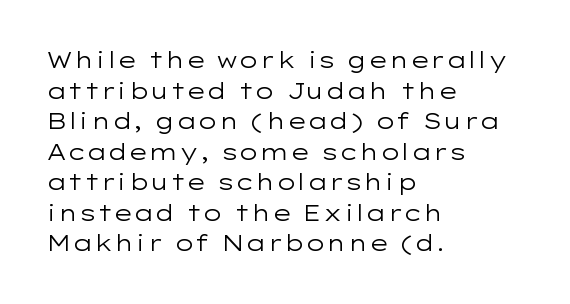
Q: Is the text bold? A: No.
Q: Is the text italic (slanted)? A: No, it is upright.
Q: Is the text underlined? A: No.
Q: How is the paragraph aligned? A: Left-aligned.
Q: Is the spacing between letters normal or unusually wide? A: Normal.
Q: Is the spacing between lines tight, normal or loose? A: Normal.
